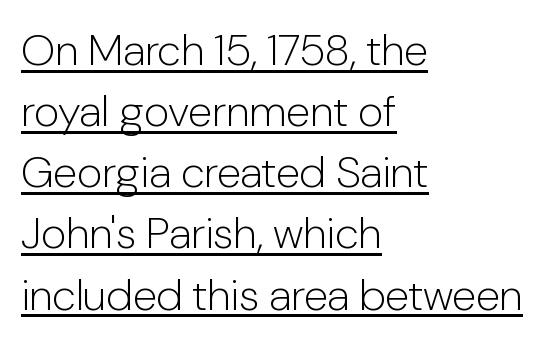
Q: Is the text bold? A: No.
Q: Is the text italic (slanted)? A: No, it is upright.
Q: Is the typeface a serif or a sans-serif typeface? A: Sans-serif.
Q: Is the text underlined? A: Yes.
Q: How is the paragraph aligned? A: Left-aligned.
Q: Is the spacing between letters normal or unusually wide? A: Normal.
Q: Is the spacing between lines tight, normal or loose? A: Normal.
Q: Width (condensed, normal, or wide)? A: Normal.
Q: Stroke contrast? A: Low.
Q: x-height? A: Medium.
Q: Monospaced? A: No.
